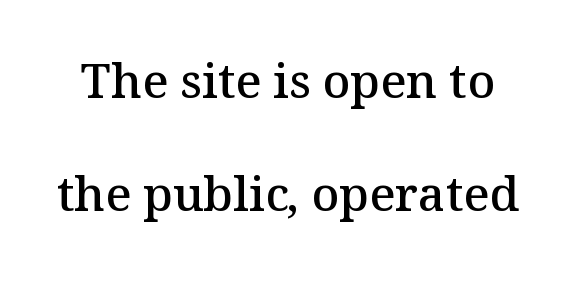
Q: Is the text bold? A: Semi-bold.
Q: Is the text italic (slanted)? A: No, it is upright.
Q: Is the typeface a serif or a sans-serif typeface? A: Serif.
Q: Is the text underlined? A: No.
Q: Is the spacing between letters normal or unusually wide? A: Normal.
Q: Is the spacing between lines tight, normal or loose? A: Loose.
Q: Width (condensed, normal, or wide)? A: Normal.
Q: Stroke contrast? A: Medium.
Q: x-height? A: Medium.
Q: Monospaced? A: No.
